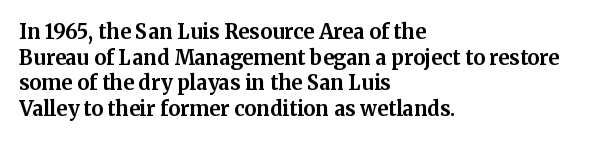
{"italic": "no", "bold": "yes", "underline": "no", "align": "left", "line_spacing": "normal", "line_spacing_ratio": 1.28, "letter_spacing": "normal", "letter_spacing_em": 0.0, "glyph_px": 20}
